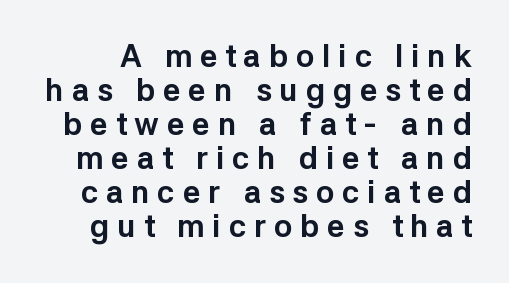
Q: Is the text bold? A: Yes.
Q: Is the text italic (slanted)? A: No, it is upright.
Q: Is the typeface a serif or a sans-serif typeface? A: Sans-serif.
Q: Is the text underlined? A: No.
Q: Is the spacing between letters normal or unusually wide? A: Unusually wide.
Q: Is the spacing between lines tight, normal or loose? A: Tight.
Q: Width (condensed, normal, or wide)? A: Normal.
Q: Stroke contrast? A: Low.
Q: x-height? A: Medium.
Q: Monospaced? A: No.
